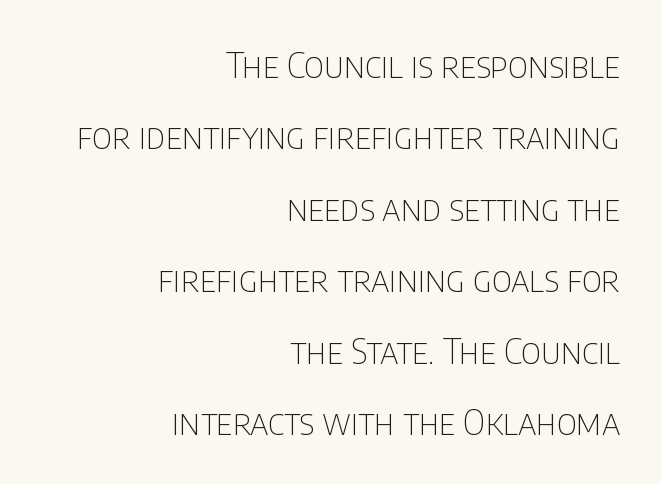
The image shows 35 px thin, condensed sans-serif type, upright; set right-aligned, loose line spacing (2.04x), normal letter spacing, not underlined; low stroke contrast and a large x-height.
